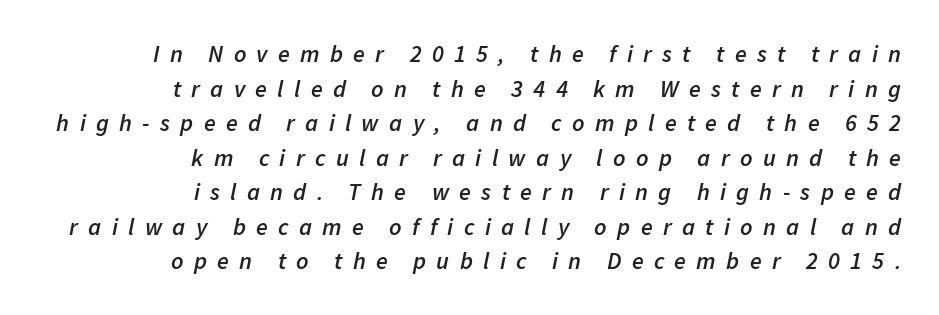
The image shows 24 px text type, italic (leaning right); set right-aligned, normal line spacing (1.44x), unusually wide letter spacing (+0.43 em), not underlined.
